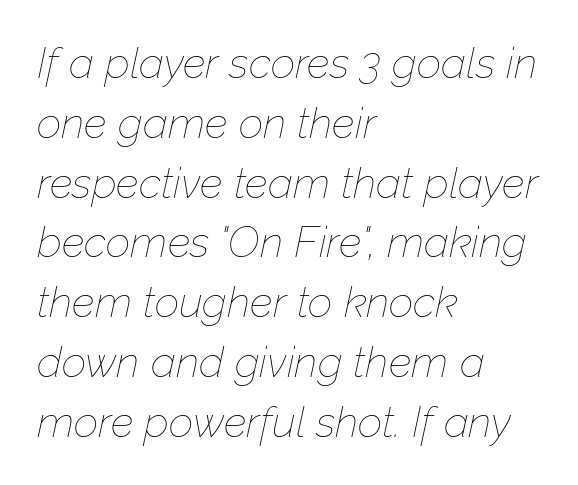
Line beginnings align vertically; line endings do not. Leading: standard. Quick note: underline off. A typesetter would mark this as italic. Stems and bowls with no extra thickness — not bold. Spacing verdict: proportional, widths tailored to each character.
